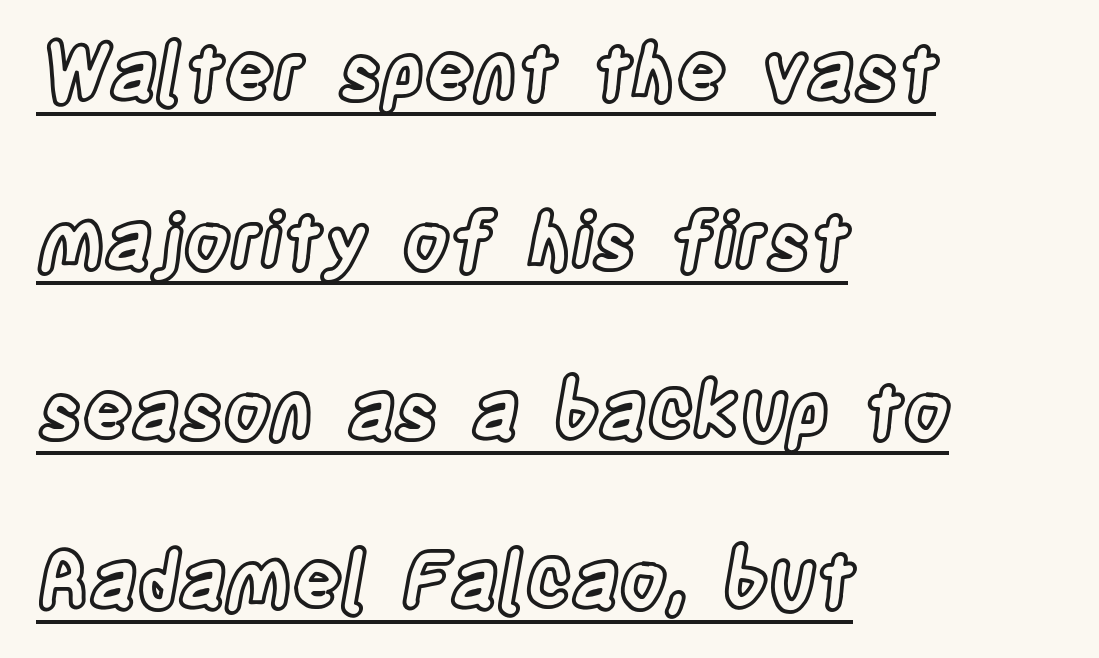
This sample has the flowing, uneven cadence of proportional lettering. What decoration does the sample have? An underline. How would I describe the line gaps? Wide and relaxed. These lines keep a tight, regular rhythm from letter to letter.
